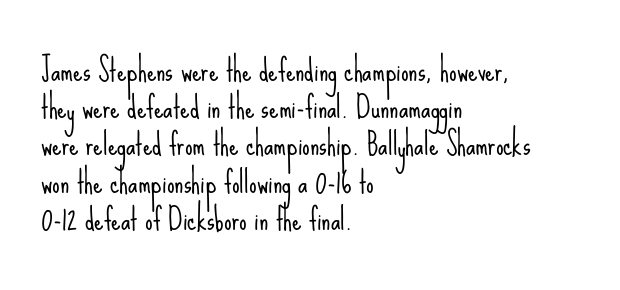
{"serif": "no", "italic": "no", "bold": "no", "weight": "light", "width": "condensed", "stroke_contrast": "low", "x_height": "small", "monospaced": "no", "underline": "no", "align": "left", "line_spacing_ratio": 1.24, "letter_spacing": "normal", "letter_spacing_em": 0.0, "glyph_px": 30}
